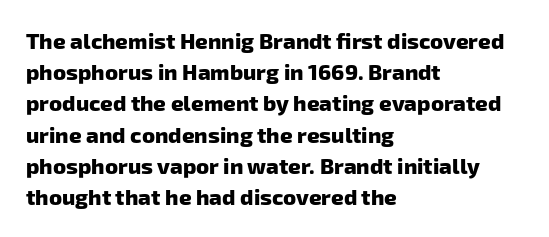
{"bold": "yes", "underline": "no", "align": "left", "line_spacing": "normal", "line_spacing_ratio": 1.42, "letter_spacing": "normal", "letter_spacing_em": 0.0, "glyph_px": 22}
